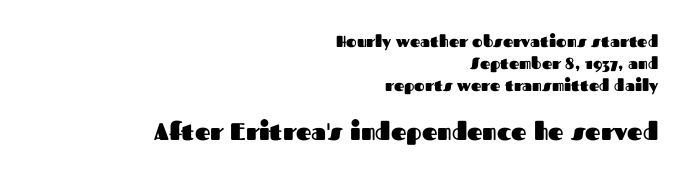
The image shows 24 px bold type, upright; set right-aligned, normal line spacing (1.37x), normal letter spacing, not underlined; the second (bottom) block is 1.5x larger.
